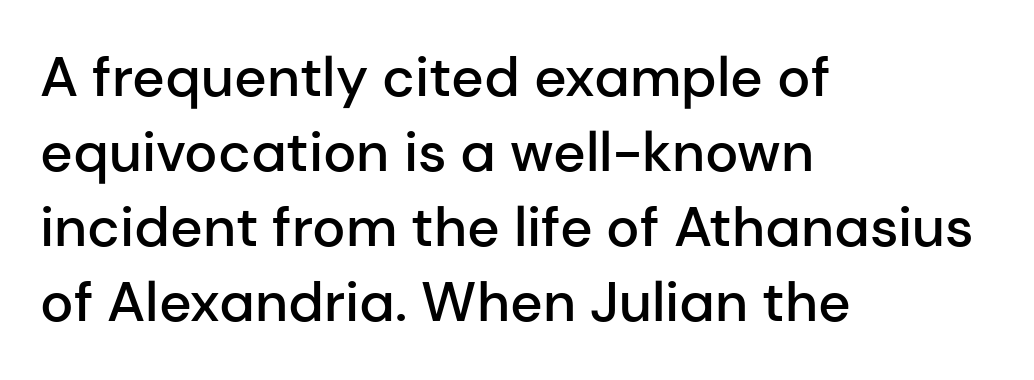
Nope, not italic — everything's standing straight. I'd call this a sans setting — the letters go barefoot. The lines in this sample share a left origin and differ only in where they stop. The rendering uses natural spacing where letterforms have individual widths. The baseline area is clear. Students, note that the glyphs here touch the page at normal intervals.
